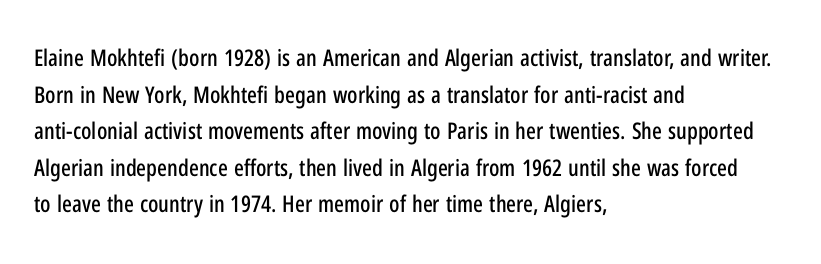
Q: Is the text italic (slanted)? A: No, it is upright.
Q: Is the text underlined? A: No.
Q: How is the paragraph aligned? A: Left-aligned.
Q: Is the spacing between letters normal or unusually wide? A: Normal.
Q: Is the spacing between lines tight, normal or loose? A: Normal.
